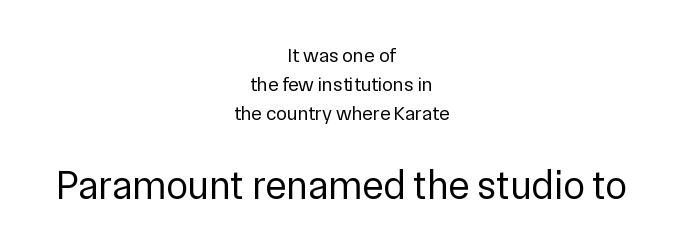
{"serif": "no", "italic": "no", "bold": "no", "weight": "regular", "width": "normal", "stroke_contrast": "low", "x_height": "medium", "monospaced": "no", "underline": "no", "align": "center", "line_spacing": "normal", "line_spacing_ratio": 1.45, "letter_spacing": "normal", "letter_spacing_em": 0.0, "larger_block": "second", "size_ratio": 2.0, "glyph_px": 40}
